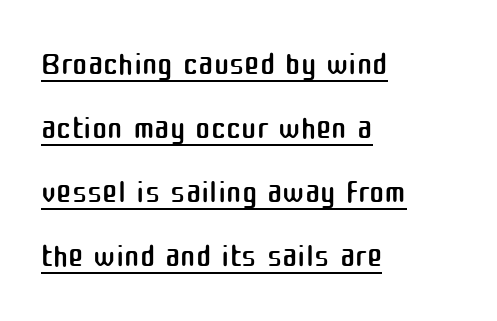
Q: Is the text bold? A: No.
Q: Is the text italic (slanted)? A: No, it is upright.
Q: Is the typeface a serif or a sans-serif typeface? A: Sans-serif.
Q: Is the text underlined? A: Yes.
Q: How is the paragraph aligned? A: Left-aligned.
Q: Is the spacing between letters normal or unusually wide? A: Normal.
Q: Is the spacing between lines tight, normal or loose? A: Normal.
Q: Width (condensed, normal, or wide)? A: Normal.
Q: Stroke contrast? A: Medium.
Q: x-height? A: Medium.
Q: Monospaced? A: No.
